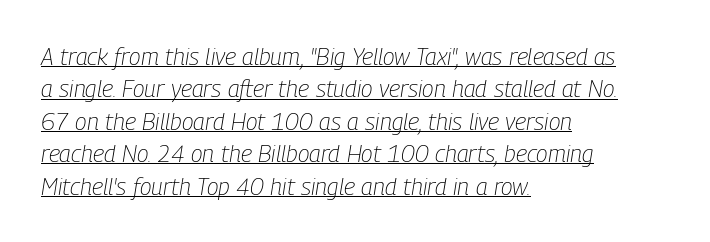
{"italic": "yes", "lean": "right", "slant_degrees": 9, "bold": "no", "underline": "yes", "align": "left", "line_spacing": "normal", "line_spacing_ratio": 1.35, "letter_spacing": "normal", "letter_spacing_em": 0.0, "glyph_px": 24}
